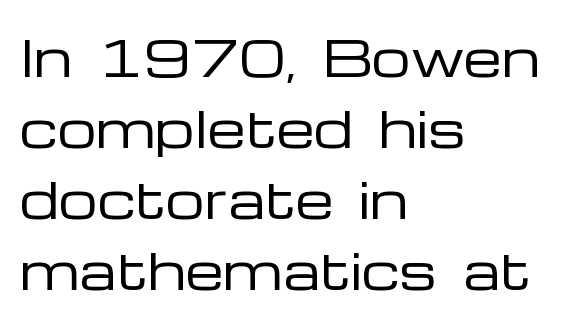
The image shows 49 px regular-weight, wide sans-serif type, upright; set left-aligned, normal line spacing (1.45x), normal letter spacing, not underlined; low stroke contrast and a medium x-height.
